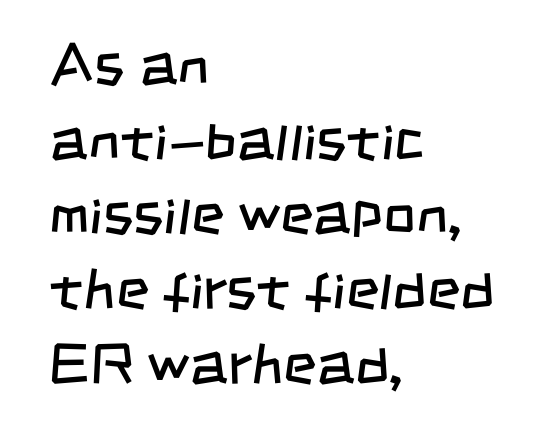
{"serif": "no", "bold": "no", "weight": "regular", "width": "condensed", "stroke_contrast": "low", "x_height": "large", "monospaced": "no", "underline": "no", "align": "left", "line_spacing": "normal", "line_spacing_ratio": 1.31, "letter_spacing": "normal", "letter_spacing_em": 0.0, "glyph_px": 57}
